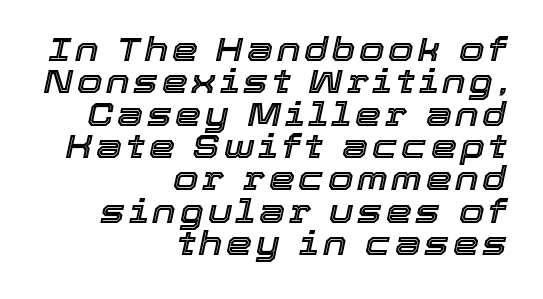
{"italic": "yes", "lean": "right", "slant_degrees": 12, "width": "normal", "x_height": "medium", "monospaced": "no", "underline": "no", "align": "right", "line_spacing": "tight", "line_spacing_ratio": 0.98, "glyph_px": 33}
